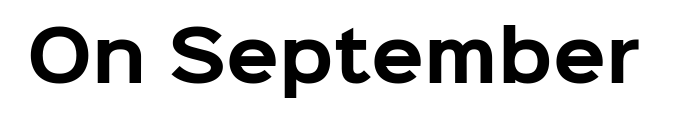
The type sits square on the baseline with zero lean. The sample has been set heavy, in full bold. These lines are rendered in a variable-pitch font. Font category for this specimen: sans-serif. Clear beneath every line of the passage. The letterforms sit shoulder to shoulder at normal distance.
